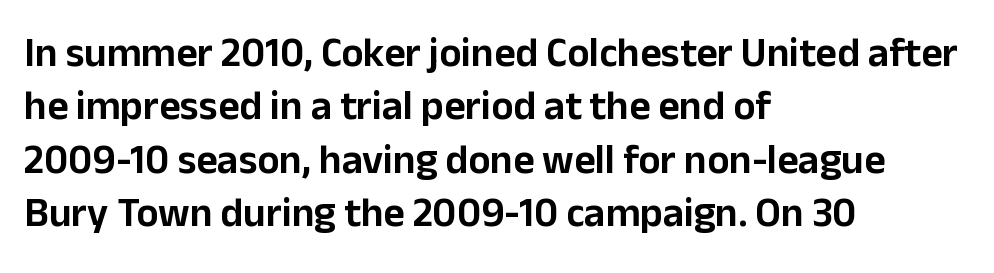
{"serif": "no", "italic": "no", "width": "normal", "stroke_contrast": "low", "x_height": "medium", "monospaced": "no", "underline": "no", "align": "left", "line_spacing": "normal", "line_spacing_ratio": 1.3, "letter_spacing": "normal", "letter_spacing_em": 0.0, "glyph_px": 41}
